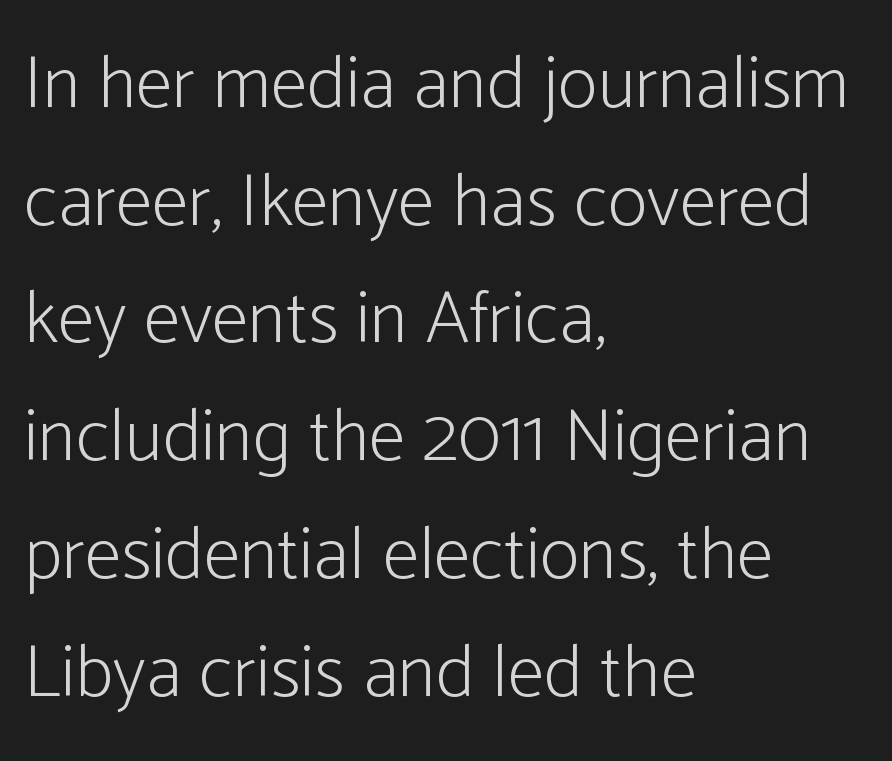
The image shows 75 px light, condensed sans-serif type, upright; set left-aligned, normal line spacing (1.57x), normal letter spacing, not underlined; low stroke contrast and a medium x-height.
